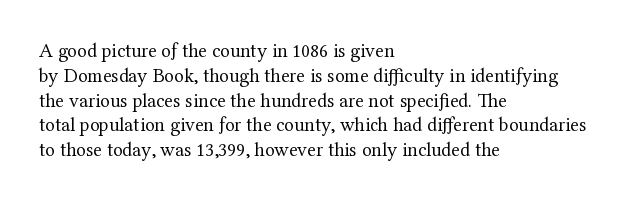
Q: Is the text bold? A: No.
Q: Is the text italic (slanted)? A: No, it is upright.
Q: Is the text underlined? A: No.
Q: How is the paragraph aligned? A: Left-aligned.
Q: Is the spacing between letters normal or unusually wide? A: Normal.
